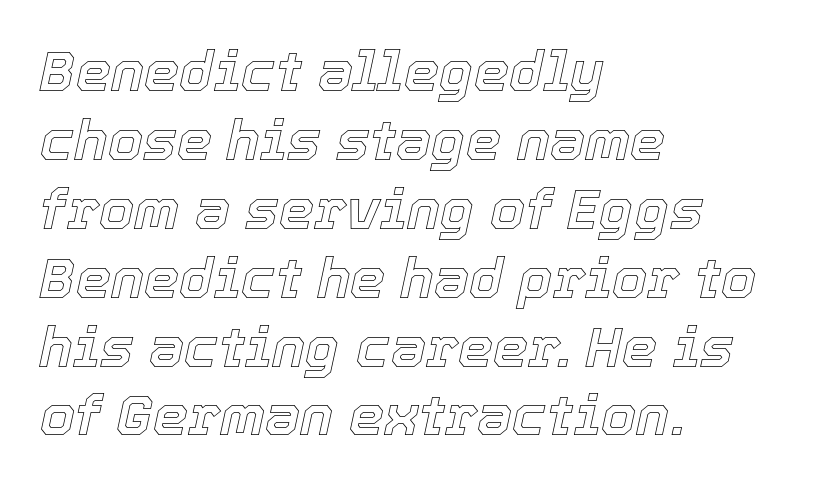
The image shows 56 px text type, italic (leaning right); set left-aligned, line spacing 1.23x, normal letter spacing, not underlined; a medium x-height.
